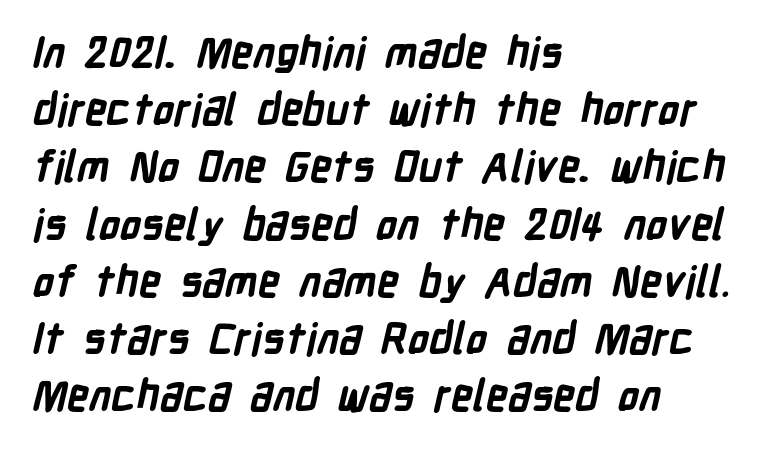
The image shows 43 px bold, condensed sans-serif type; set left-aligned, normal line spacing (1.33x), normal letter spacing, not underlined; low stroke contrast and a medium x-height.
